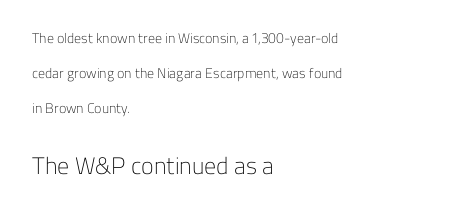
Q: Is the text bold? A: No.
Q: Is the text italic (slanted)? A: No, it is upright.
Q: Is the text underlined? A: No.
Q: How is the paragraph aligned? A: Left-aligned.
Q: Is the spacing between letters normal or unusually wide? A: Normal.
Q: Is the spacing between lines tight, normal or loose? A: Loose.
Q: Which block of text is set in a larger size, the first (top) or the second (bottom)? A: The second (bottom) one.
